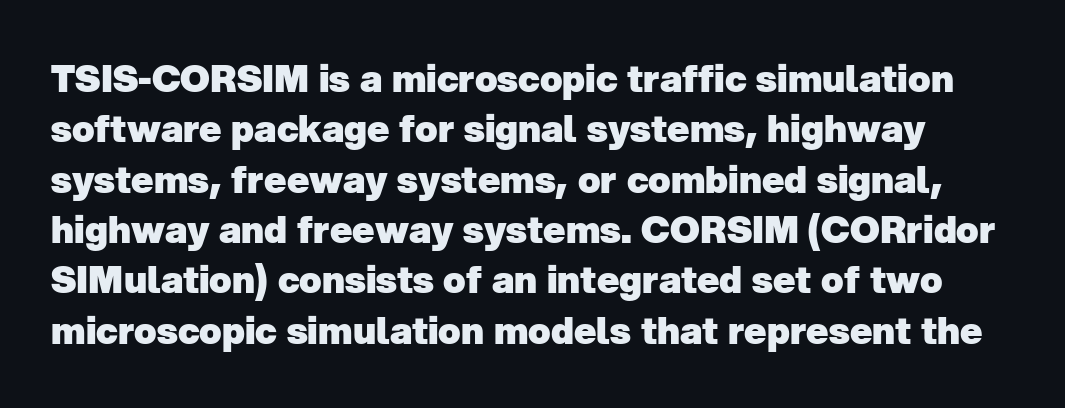
The image shows 37 px heavy sans-serif type; set normal line spacing (1.36x), normal letter spacing, not underlined; low stroke contrast and a medium x-height.
